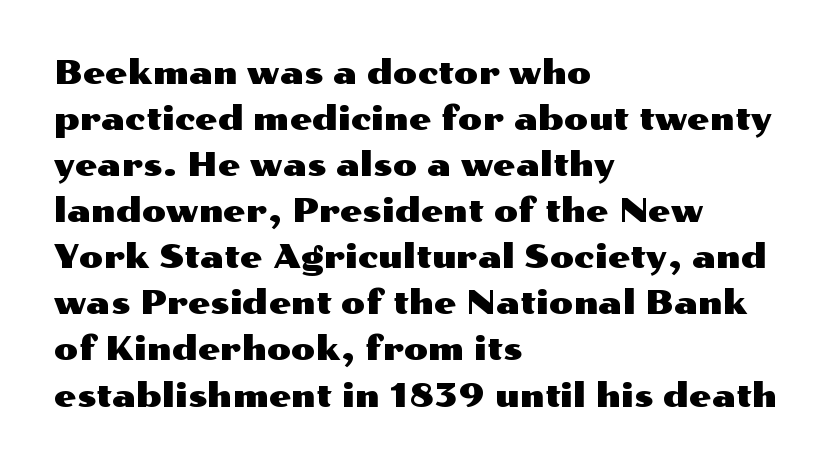
Q: Is the text italic (slanted)? A: No, it is upright.
Q: Is the typeface a serif or a sans-serif typeface? A: Sans-serif.
Q: Is the text underlined? A: No.
Q: How is the paragraph aligned? A: Left-aligned.
Q: Is the spacing between letters normal or unusually wide? A: Normal.
Q: Is the spacing between lines tight, normal or loose? A: Normal.
Q: Width (condensed, normal, or wide)? A: Wide.
Q: Stroke contrast? A: Medium.
Q: x-height? A: Medium.
Q: Monospaced? A: No.
